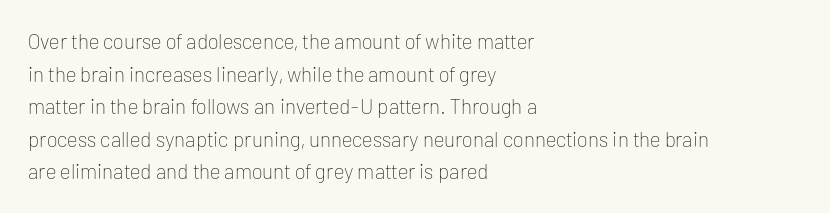
The axis of the letterforms is exactly vertical. Here the glyphs are tracked normally, forming tight word shapes. Descenders hang freely into open space. Line beginnings align vertically; line endings do not. The rows are spaced the way most documents space them.
